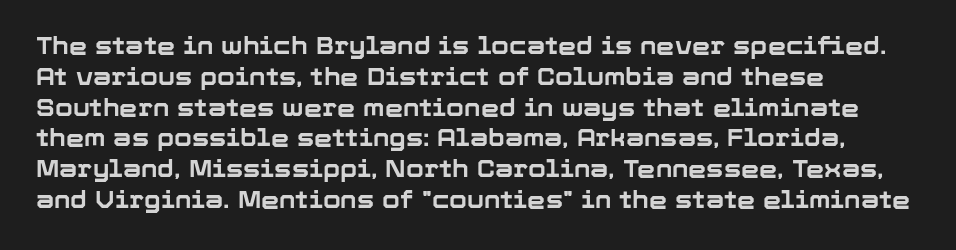
It's the straight-up-and-down kind of type. Descender tails drop into unmarked territory. Weight check: bold — yes, fully. Line beginnings align vertically; line endings do not.
